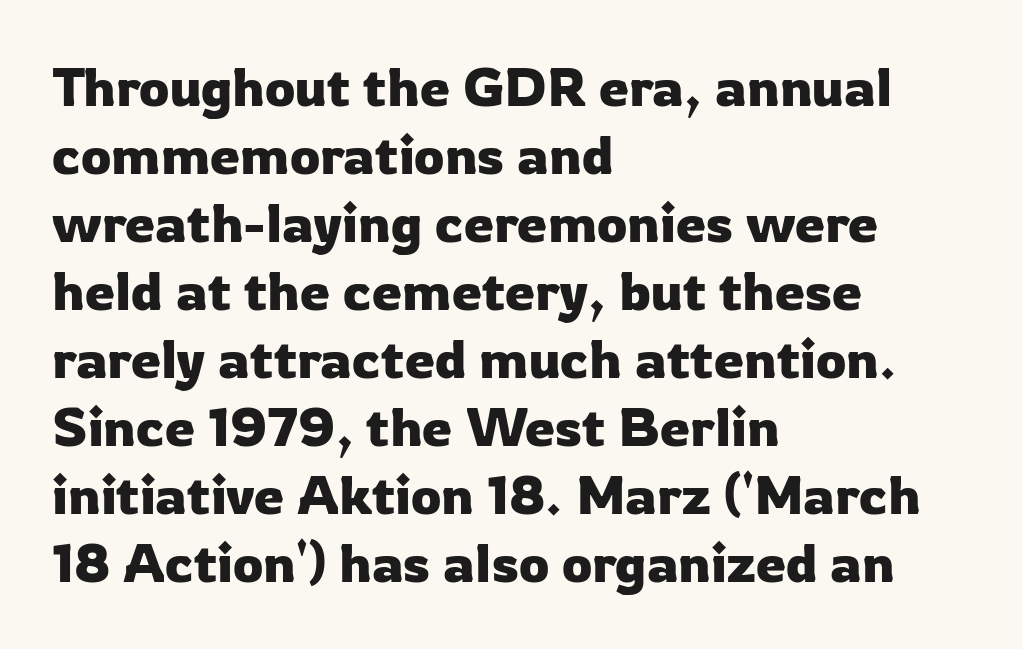
Reading down the column, the eye jumps a familiar distance to each next line. The letters stand straight up with perfectly vertical stems. Observe the ordinary spacing: letters are neighbours, not strangers. This sample has the flowing, uneven cadence of proportional lettering. Caption: multi-line text, flush left, ragged right.
